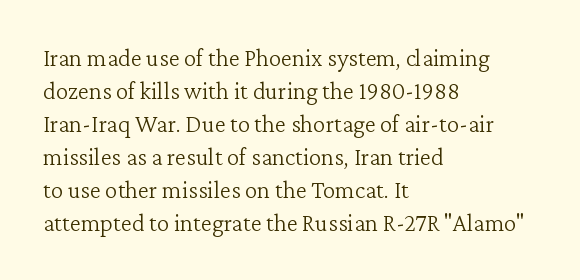
{"italic": "no", "bold": "no", "underline": "no", "align": "left", "line_spacing": "normal", "line_spacing_ratio": 1.32, "letter_spacing": "normal", "letter_spacing_em": 0.0, "glyph_px": 25}
